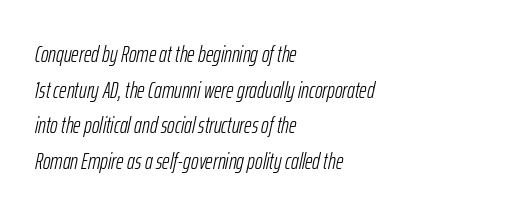
The image shows 23 px text type, italic (leaning right); set left-aligned, normal line spacing (1.55x), normal letter spacing, not underlined.
